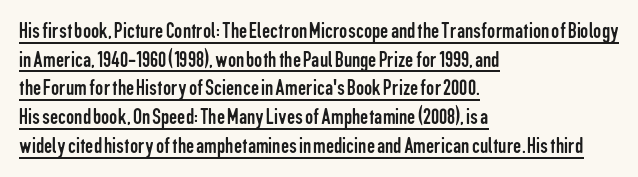
You could call the tracking neutral — neither tight nor loose. Does the lettering tilt? It doesn't — this is upright. Weight: regular or lighter. Reading down the block, your eye returns to a fixed left position each line. The glyphs are accompanied by a horizontal stroke just below them. Reading down the column, the eye jumps a familiar distance to each next line.
